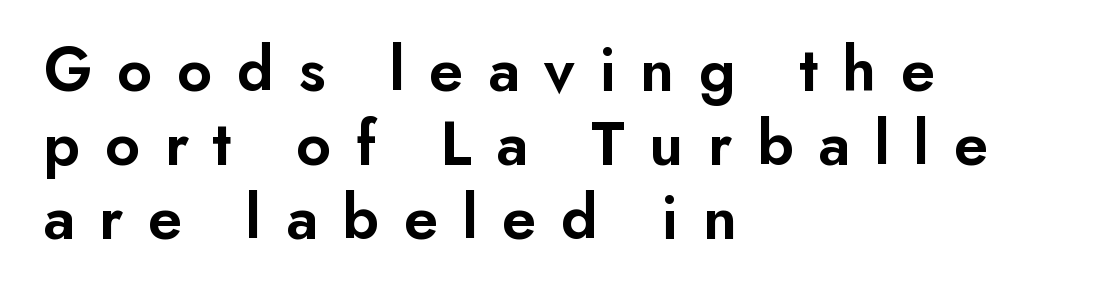
Stems and bowls a touch heavier than normal — semibold. Typographically, this falls in the sans-serif category. Posture: straight, roman, zero tilt. The horizontal fit of the characters is loose and conspicuously gappy.
